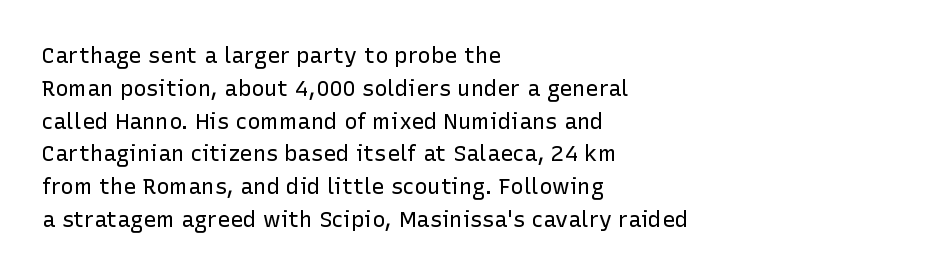
Q: Is the text bold? A: No.
Q: Is the text italic (slanted)? A: No, it is upright.
Q: Is the text underlined? A: No.
Q: How is the paragraph aligned? A: Left-aligned.
Q: Is the spacing between letters normal or unusually wide? A: Normal.
Q: Is the spacing between lines tight, normal or loose? A: Normal.
